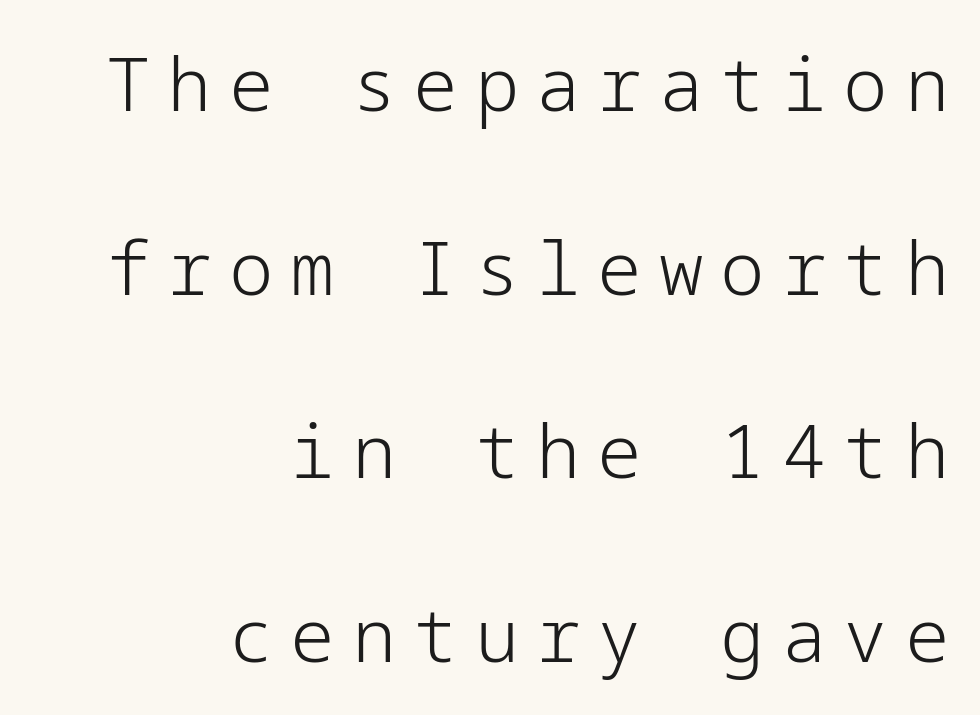
The image shows 74 px light sans-serif type, upright; set right-aligned, loose line spacing (2.48x), unusually wide letter spacing (+0.23 em), not underlined; low stroke contrast and a medium x-height.
